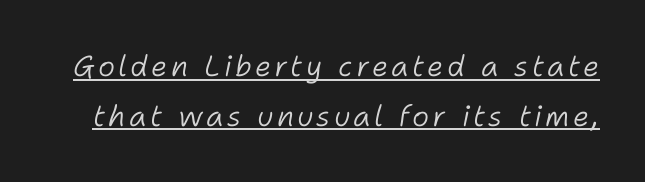
The image shows 29 px light type, italic (leaning right); set line spacing 1.71x, underlined; low stroke contrast and a medium x-height.
